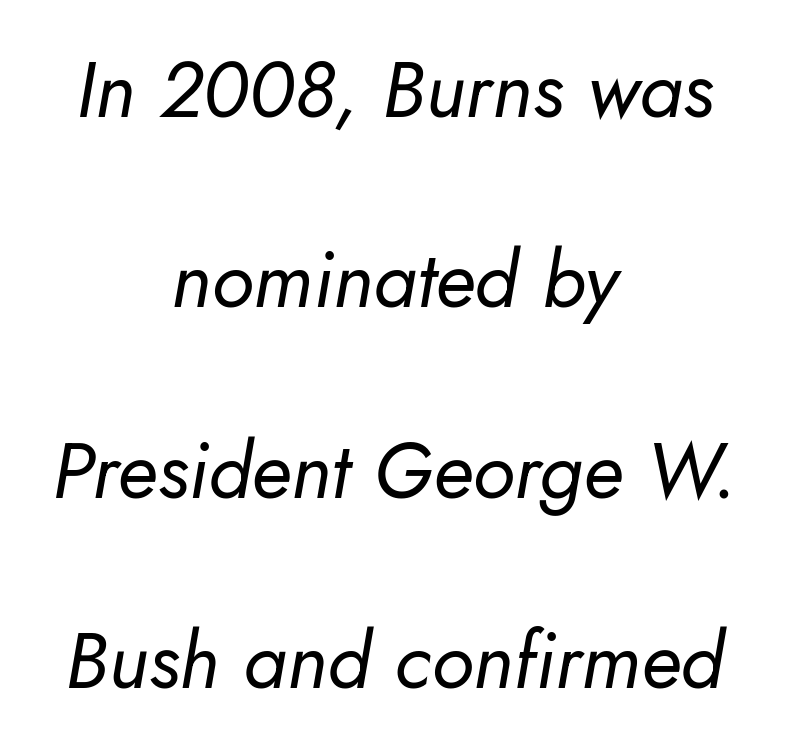
{"italic": "yes", "lean": "right", "slant_degrees": 5, "bold": "no", "weight": "regular", "width": "normal", "stroke_contrast": "low", "x_height": "small", "monospaced": "no", "underline": "no", "align": "center", "line_spacing": "loose", "line_spacing_ratio": 2.41, "letter_spacing": "normal", "letter_spacing_em": 0.0, "glyph_px": 79}
